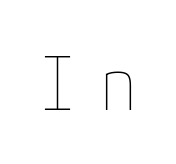
The image shows 74 px thin, condensed type, upright; set unusually wide letter spacing (+0.33 em), not underlined; low stroke contrast and a medium x-height.
